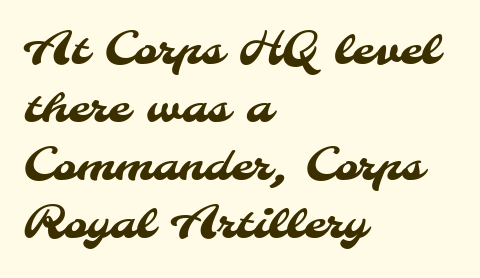
{"serif": "no", "width": "normal", "stroke_contrast": "medium", "x_height": "small", "monospaced": "no", "underline": "no", "align": "left", "line_spacing": "normal", "line_spacing_ratio": 1.29, "letter_spacing": "normal", "letter_spacing_em": 0.0, "glyph_px": 45}
